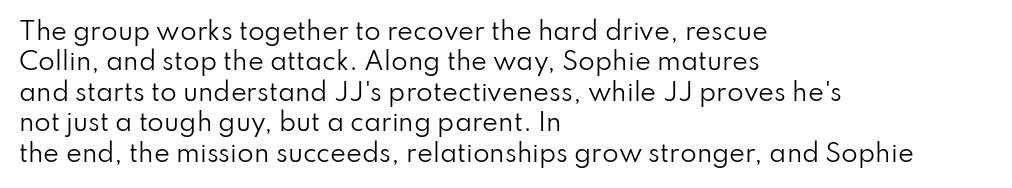
{"italic": "no", "bold": "no", "underline": "no", "align": "left", "line_spacing": "normal", "line_spacing_ratio": 1.27, "letter_spacing": "normal", "letter_spacing_em": 0.0, "glyph_px": 24}
